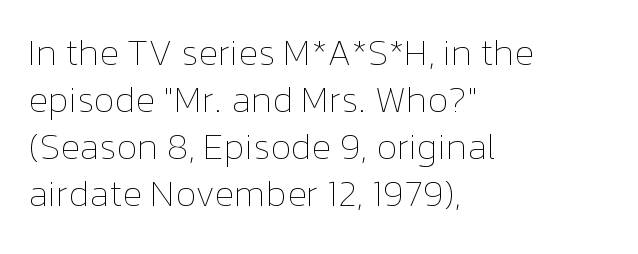
{"italic": "no", "bold": "no", "weight": "thin", "width": "normal", "stroke_contrast": "low", "x_height": "medium", "monospaced": "no", "underline": "no", "align": "left", "line_spacing": "normal", "line_spacing_ratio": 1.27, "letter_spacing": "normal", "letter_spacing_em": 0.0, "glyph_px": 37}
